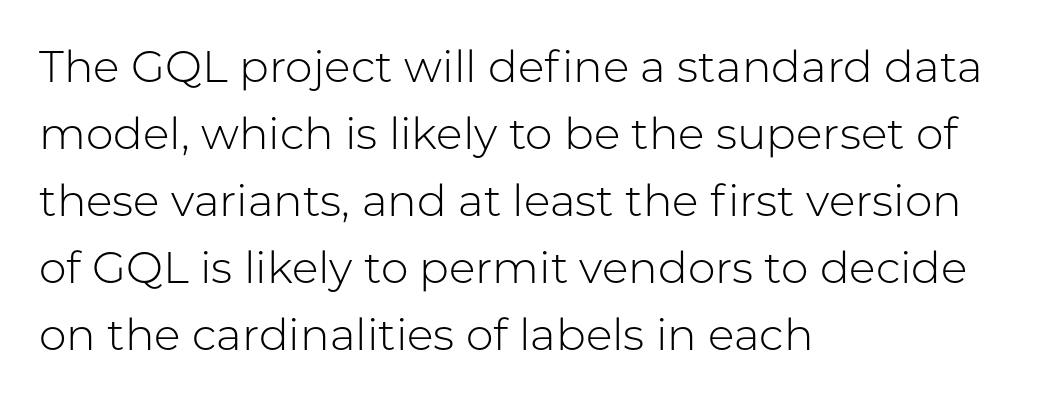
Unbolded letterforms with no extra heft. Check under the words: just untouched page. Do the characters align in a grid? No, the font is proportional. Reading down the block, your eye returns to a fixed left position each line. Notice how descenders clear the ascenders below comfortably — that's standard leading. Inter-character spacing is left at the font's built-in metrics.
